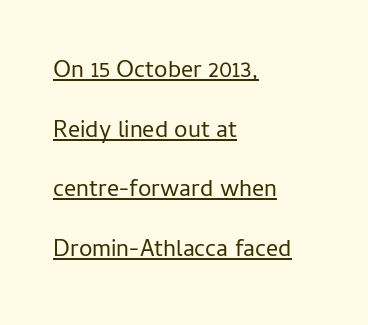
The image shows 24 px text type, upright; set left-aligned, loose line spacing (2.48x), normal letter spacing, underlined.
